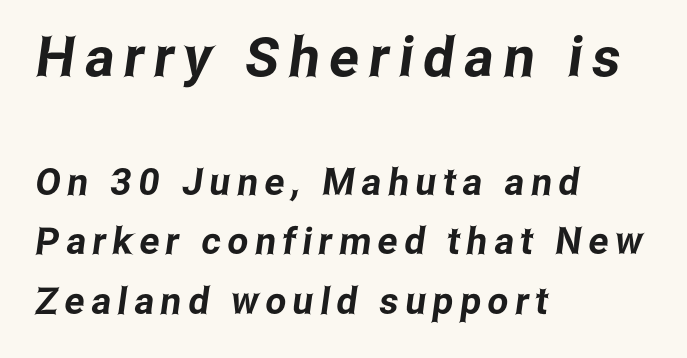
Of the two passages, the one on top uses the larger point size. The passage shown stacks its lines at a standard gap. Font category for this specimen: sans-serif. Here the designer chose a conventional face with non-uniform glyph widths.
